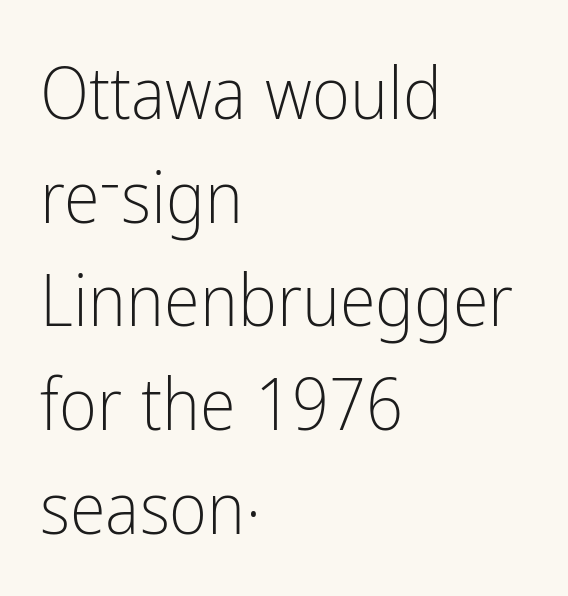
Q: Is the text bold? A: No.
Q: Is the text italic (slanted)? A: No, it is upright.
Q: Is the typeface a serif or a sans-serif typeface? A: Sans-serif.
Q: Is the text underlined? A: No.
Q: How is the paragraph aligned? A: Left-aligned.
Q: Is the spacing between letters normal or unusually wide? A: Normal.
Q: Is the spacing between lines tight, normal or loose? A: Normal.
Q: Width (condensed, normal, or wide)? A: Condensed.
Q: Stroke contrast? A: Low.
Q: x-height? A: Medium.
Q: Monospaced? A: No.
